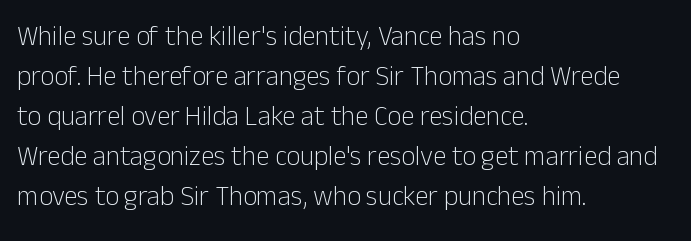
Italic: no, the glyphs are upright roman. Observe the ordinary spacing: letters are neighbours, not strangers. Line spacing here is normal. The zone under the glyphs is completely vacant. These lines stack with their left ends in a neat column.
